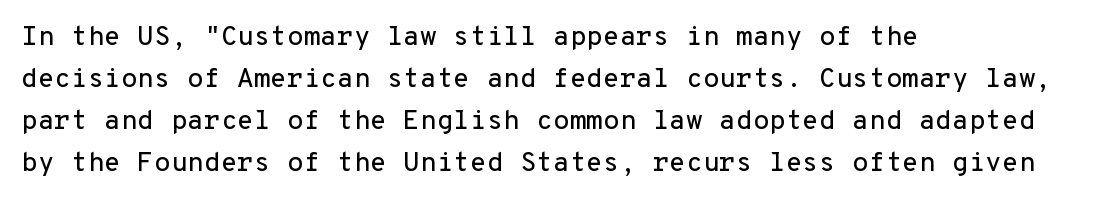
Quick note: underline off. The typesetter chose a ragged-right arrangement here. Posture: straight, roman, zero tilt. Leading: standard. Words appear dense and cohesive because spacing is normal.
